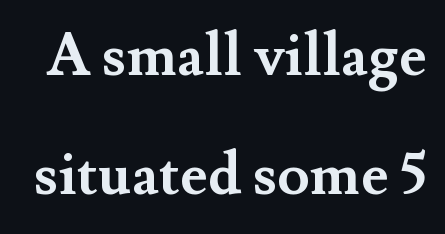
Q: Is the text bold? A: Yes.
Q: Is the text italic (slanted)? A: No, it is upright.
Q: Is the typeface a serif or a sans-serif typeface? A: Serif.
Q: Is the text underlined? A: No.
Q: Is the spacing between letters normal or unusually wide? A: Normal.
Q: Is the spacing between lines tight, normal or loose? A: Loose.
Q: Width (condensed, normal, or wide)? A: Normal.
Q: Stroke contrast? A: Medium.
Q: x-height? A: Small.
Q: Monospaced? A: No.
